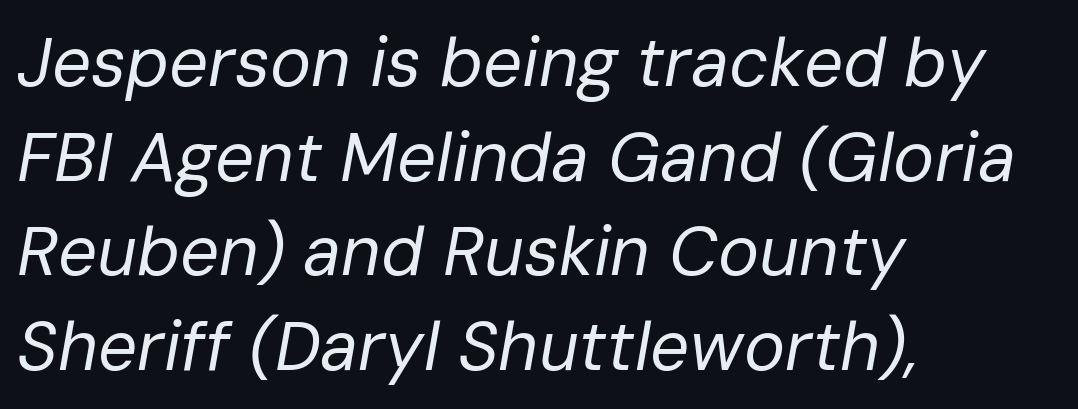
{"italic": "yes", "lean": "right", "slant_degrees": 10, "bold": "no", "weight": "regular", "width": "normal", "stroke_contrast": "low", "x_height": "medium", "monospaced": "no", "underline": "no", "align": "left", "line_spacing": "normal", "line_spacing_ratio": 1.37, "letter_spacing": "normal", "letter_spacing_em": 0.0, "glyph_px": 69}
